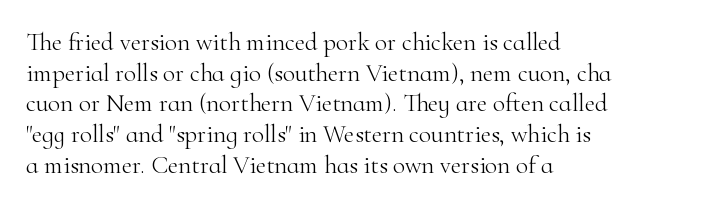
The letters look calm and open, with moderate or lighter stems. Descenders are the only things crossing below the line. Left-aligned paragraph, ragged on the right. Short note: letters normally spaced.
